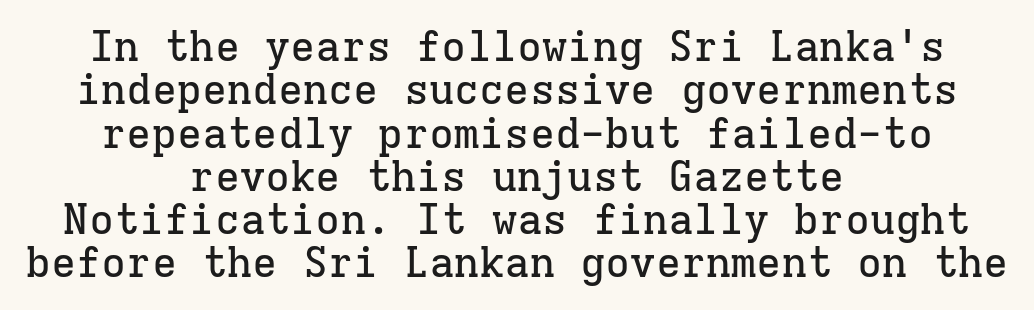
Q: Is the text italic (slanted)? A: No, it is upright.
Q: Is the typeface a serif or a sans-serif typeface? A: Serif.
Q: Is the text underlined? A: No.
Q: How is the paragraph aligned? A: Centered.
Q: Is the spacing between letters normal or unusually wide? A: Normal.
Q: Is the spacing between lines tight, normal or loose? A: Tight.
Q: Width (condensed, normal, or wide)? A: Normal.
Q: Stroke contrast? A: Low.
Q: x-height? A: Medium.
Q: Monospaced? A: Yes.
